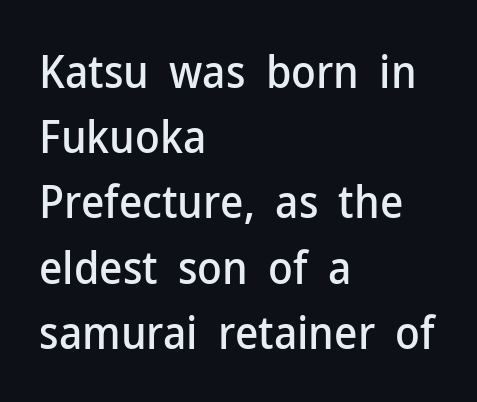
{"serif": "no", "italic": "no", "width": "normal", "stroke_contrast": "low", "x_height": "medium", "monospaced": "no", "underline": "no", "align": "left", "line_spacing": "normal", "line_spacing_ratio": 1.45, "letter_spacing": "normal", "letter_spacing_em": 0.0, "glyph_px": 45}
